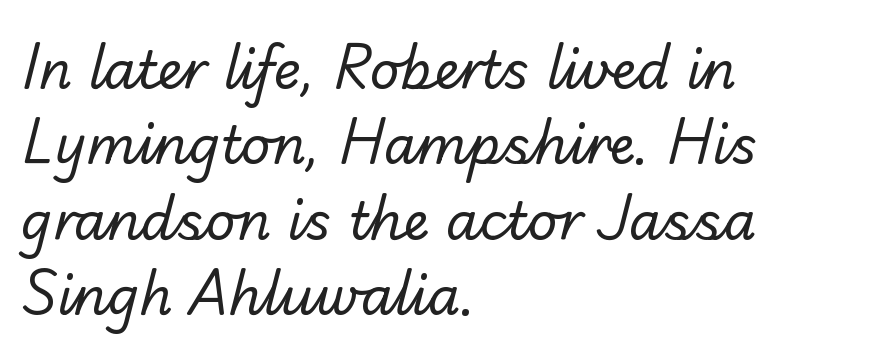
Q: Is the text bold? A: No.
Q: Is the typeface a serif or a sans-serif typeface? A: Sans-serif.
Q: Is the text underlined? A: No.
Q: How is the paragraph aligned? A: Left-aligned.
Q: Is the spacing between letters normal or unusually wide? A: Normal.
Q: Is the spacing between lines tight, normal or loose? A: Normal.
Q: Width (condensed, normal, or wide)? A: Normal.
Q: Stroke contrast? A: Low.
Q: x-height? A: Small.
Q: Monospaced? A: No.
